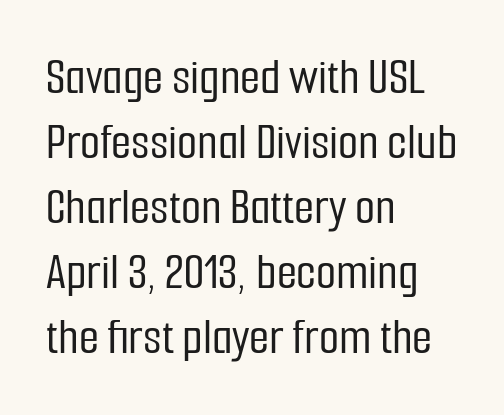
Q: Is the text italic (slanted)? A: No, it is upright.
Q: Is the typeface a serif or a sans-serif typeface? A: Sans-serif.
Q: Is the text underlined? A: No.
Q: How is the paragraph aligned? A: Left-aligned.
Q: Is the spacing between letters normal or unusually wide? A: Normal.
Q: Is the spacing between lines tight, normal or loose? A: Normal.
Q: Width (condensed, normal, or wide)? A: Condensed.
Q: Stroke contrast? A: Low.
Q: x-height? A: Medium.
Q: Monospaced? A: No.
